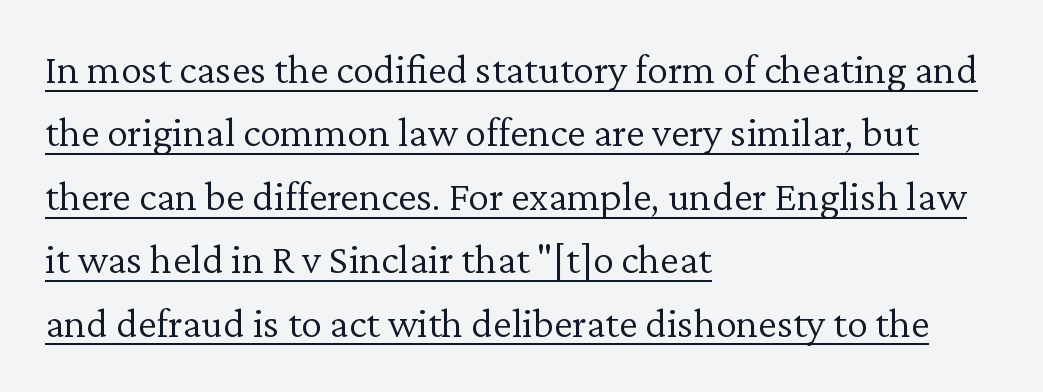
{"serif": "yes", "italic": "no", "bold": "no", "weight": "light", "width": "normal", "stroke_contrast": "low", "x_height": "medium", "monospaced": "no", "underline": "yes", "align": "left", "line_spacing": "normal", "line_spacing_ratio": 1.51, "letter_spacing": "normal", "letter_spacing_em": 0.0, "glyph_px": 42}
